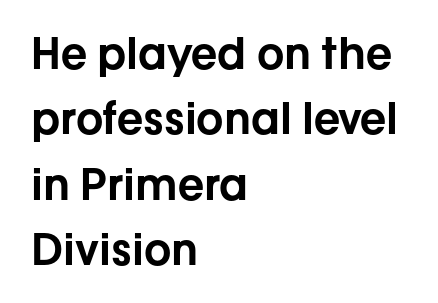
{"serif": "no", "italic": "no", "width": "normal", "stroke_contrast": "low", "x_height": "medium", "monospaced": "no", "underline": "no", "align": "left", "line_spacing": "normal", "line_spacing_ratio": 1.52, "letter_spacing": "normal", "letter_spacing_em": 0.0, "glyph_px": 43}
